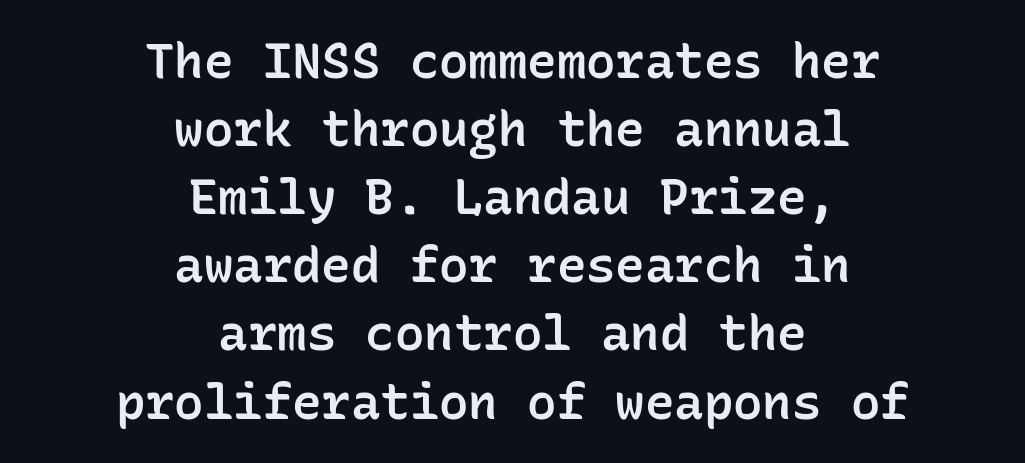
Regarding serifs, this sample does without them. Quick note: not italic, upright. Its strokes are somewhat broadened, the hallmark of semibold type. Caption: standard tracking, unaltered. Do the characters align in a grid? Yes, the font is monospaced. Just letters on the line, the space beneath them empty.
